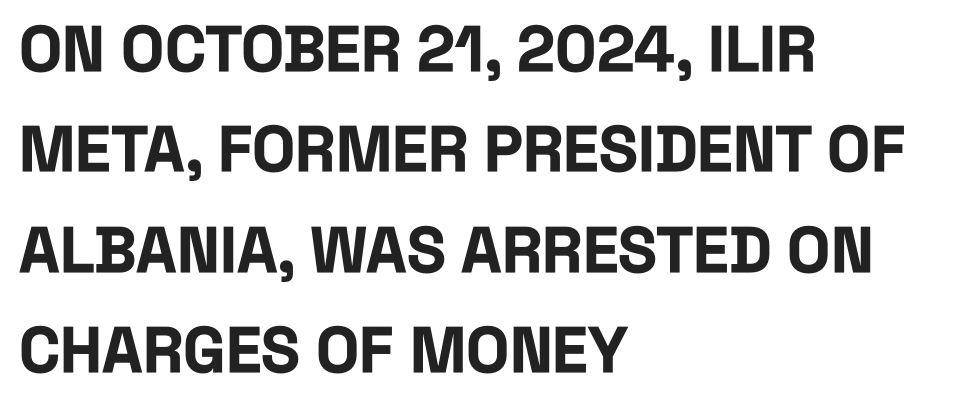
Q: Is the text bold? A: Yes.
Q: Is the text italic (slanted)? A: No, it is upright.
Q: Is the typeface a serif or a sans-serif typeface? A: Sans-serif.
Q: Is the text underlined? A: No.
Q: How is the paragraph aligned? A: Left-aligned.
Q: Is the spacing between letters normal or unusually wide? A: Normal.
Q: Is the spacing between lines tight, normal or loose? A: Normal.
Q: Width (condensed, normal, or wide)? A: Condensed.
Q: Stroke contrast? A: Low.
Q: x-height? A: Large.
Q: Monospaced? A: No.
